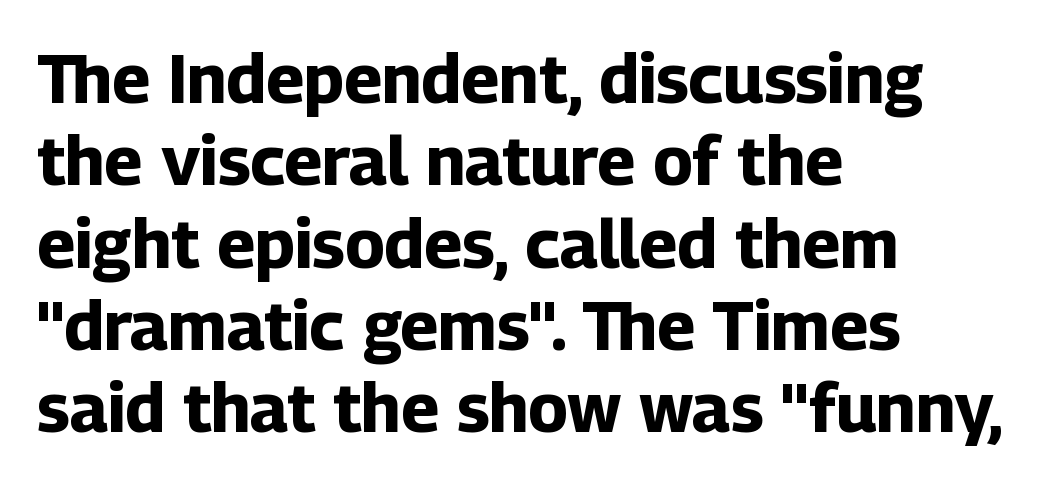
{"serif": "no", "italic": "no", "bold": "yes", "weight": "bold", "width": "normal", "stroke_contrast": "low", "x_height": "medium", "monospaced": "no", "underline": "no", "align": "left", "line_spacing_ratio": 1.21, "letter_spacing": "normal", "letter_spacing_em": 0.0, "glyph_px": 68}
